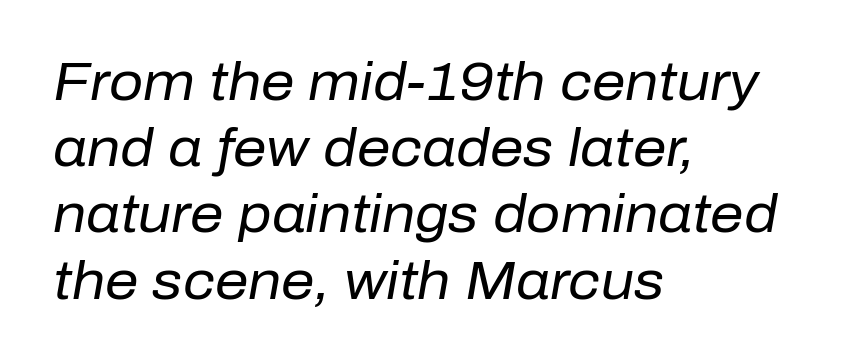
The image shows 53 px regular-weight type, italic (leaning right); set left-aligned, normal line spacing (1.25x), normal letter spacing, not underlined; low stroke contrast and a medium x-height.
